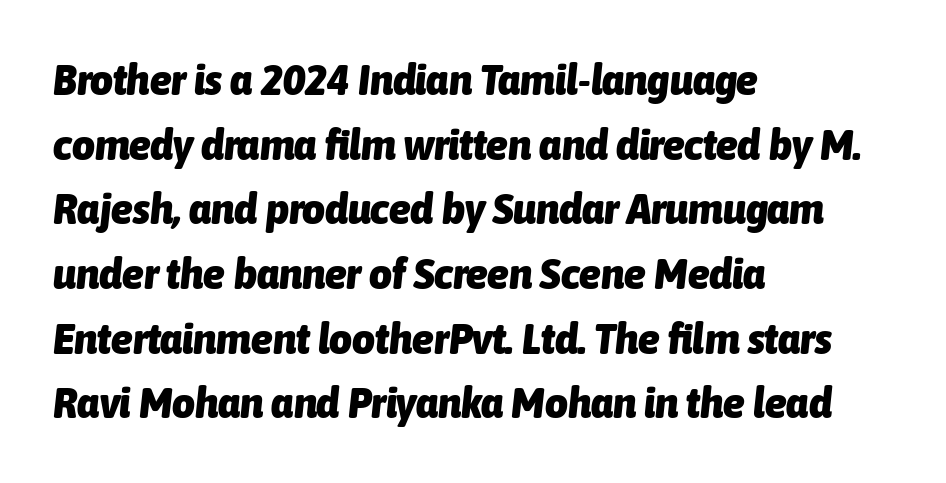
Style check: oblique. The face used here is proportionally spaced, like ordinary book or web type. Normally led — the rows are evenly, conventionally spaced. The specimen omits any rule beneath the text block's lines. In terms of weight, the rendering is a true, heavy bold.
